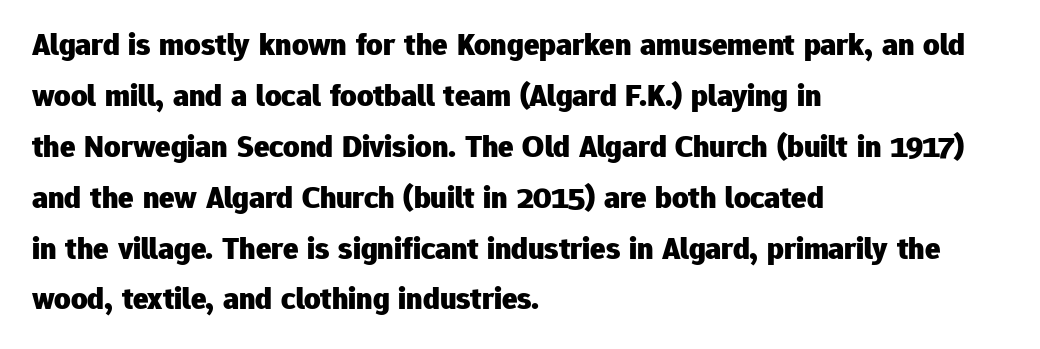
The image shows 32 px heavy sans-serif type, upright; set left-aligned, normal line spacing (1.59x), normal letter spacing, not underlined; low stroke contrast and a medium x-height.
